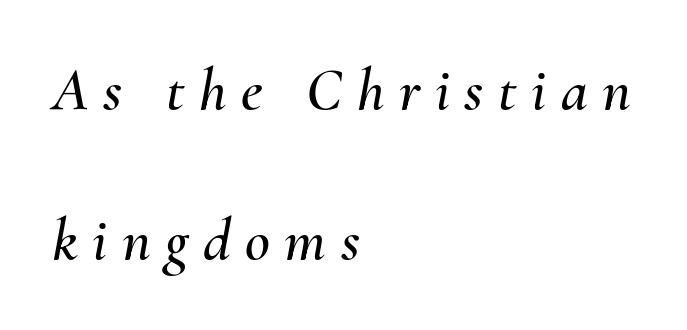
Varying glyph widths throughout — classic text-font behaviour. Whoever set this chose breathing room over compactness in the vertical rhythm. Each line starts at the same left margin while the right side varies. Glyph-to-glyph distance is far greater than everyday printed text. Observe the lean: these are italic letterforms. Only glyphs here, with clear space below each row.
